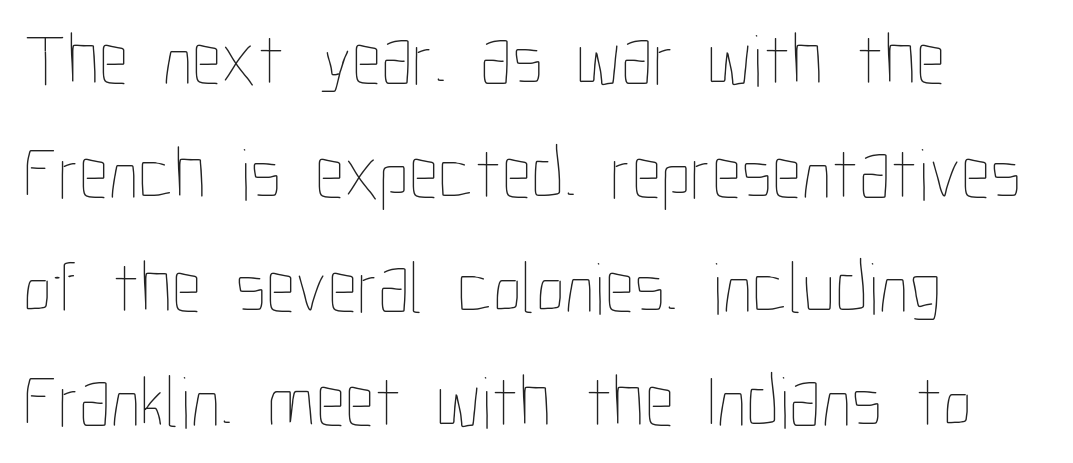
Q: Is the text bold? A: No.
Q: Is the text italic (slanted)? A: No, it is upright.
Q: Is the text underlined? A: No.
Q: How is the paragraph aligned? A: Left-aligned.
Q: Is the spacing between letters normal or unusually wide? A: Normal.
Q: Is the spacing between lines tight, normal or loose? A: Normal.
Q: Width (condensed, normal, or wide)? A: Condensed.
Q: Stroke contrast? A: Low.
Q: x-height? A: Medium.
Q: Monospaced? A: No.
